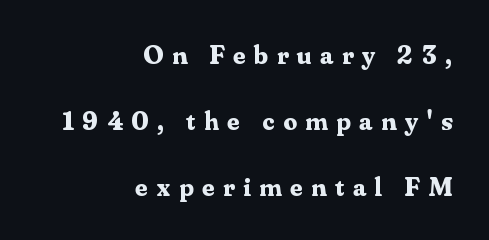
What's the leading like? Stretched, with rows far apart. Descenders hang freely into open space. Stroke thickness is high; the sample reads as a true bold. Ordinary non-slanted type is in use. The paragraph has a hard right edge and a soft left edge.
